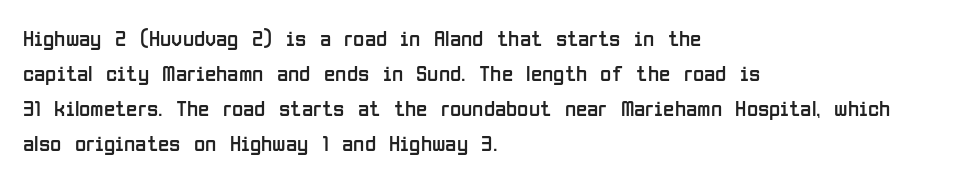
Weight: not bold — regular or lighter. The typesetter chose a ragged-right arrangement here. Each new line begins a customary step beneath the previous one. You could call the tracking neutral — neither tight nor loose. Only glyphs here, with clear space below each row. You can tell it's not italic because the verticals are truly vertical.
